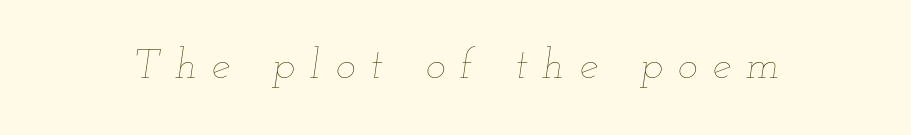
You can tell it's italic because the verticals aren't actually vertical. Tracking here is generous; glyphs stand well apart from one another. Is this a fixed-width face? No — the glyphs have proportional, varying widths. Weight: in the light-to-regular range. This rendering features lettering with no underline.
